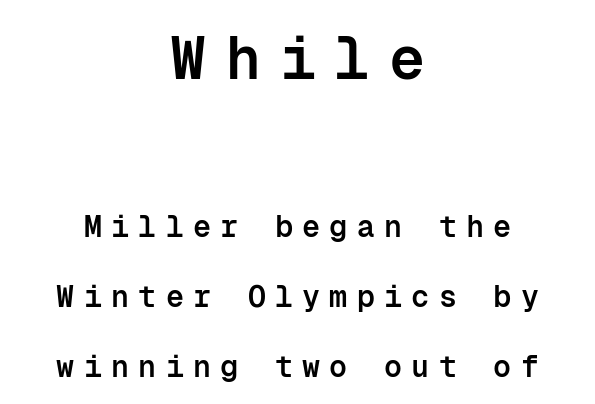
{"serif": "no", "italic": "no", "bold": "semi", "weight": "semibold", "width": "normal", "stroke_contrast": "low", "x_height": "medium", "monospaced": "yes", "underline": "no", "align": "center", "line_spacing": "loose", "line_spacing_ratio": 2.33, "letter_spacing": "wide", "letter_spacing_em": 0.31, "larger_block": "first", "size_ratio": 2.0, "glyph_px": 60}
